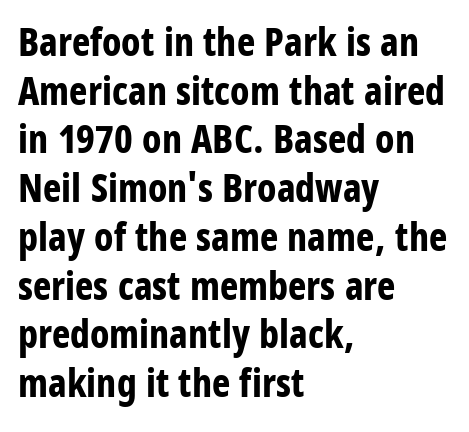
Q: Is the text bold? A: Yes.
Q: Is the text italic (slanted)? A: No, it is upright.
Q: Is the typeface a serif or a sans-serif typeface? A: Sans-serif.
Q: Is the text underlined? A: No.
Q: How is the paragraph aligned? A: Left-aligned.
Q: Is the spacing between letters normal or unusually wide? A: Normal.
Q: Is the spacing between lines tight, normal or loose? A: Normal.
Q: Width (condensed, normal, or wide)? A: Condensed.
Q: Stroke contrast? A: Low.
Q: x-height? A: Large.
Q: Monospaced? A: No.
